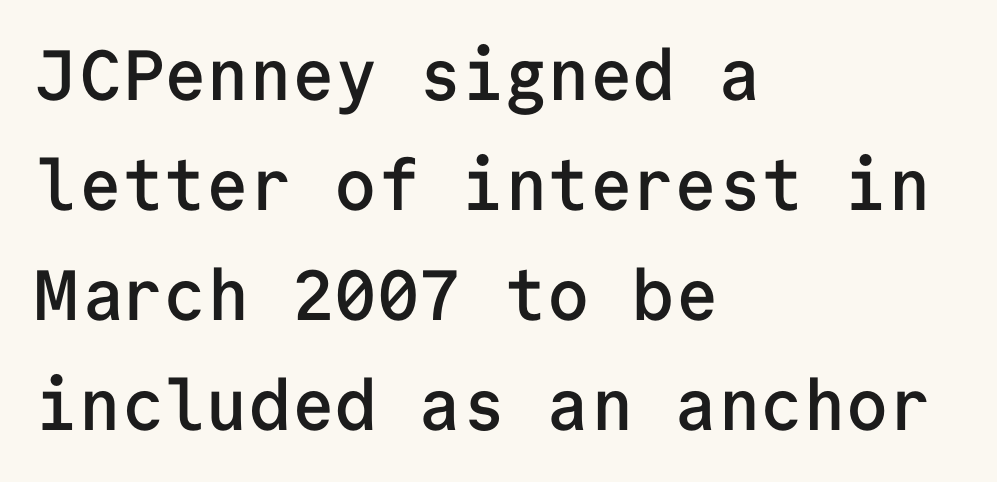
Q: Is the text bold? A: Semi-bold.
Q: Is the text italic (slanted)? A: No, it is upright.
Q: Is the typeface a serif or a sans-serif typeface? A: Sans-serif.
Q: Is the text underlined? A: No.
Q: How is the paragraph aligned? A: Left-aligned.
Q: Is the spacing between letters normal or unusually wide? A: Normal.
Q: Is the spacing between lines tight, normal or loose? A: Normal.
Q: Width (condensed, normal, or wide)? A: Normal.
Q: Stroke contrast? A: Low.
Q: x-height? A: Medium.
Q: Monospaced? A: Yes.
